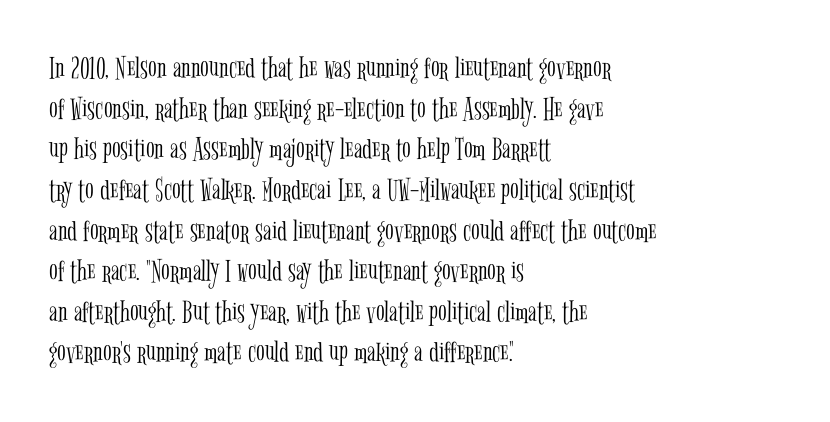
Is this a fixed-width face? No — the glyphs have proportional, varying widths. Is this a sans? No — the strokes have serifs. Letters rest on an invisible, unmarked baseline. The font is comparable to plain body text, perhaps lighter. Tracking here is standard; glyphs follow each other at the usual distance.
